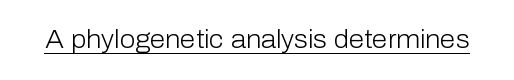
Q: Is the text bold? A: No.
Q: Is the text italic (slanted)? A: No, it is upright.
Q: Is the text underlined? A: Yes.
Q: Is the spacing between letters normal or unusually wide? A: Normal.
